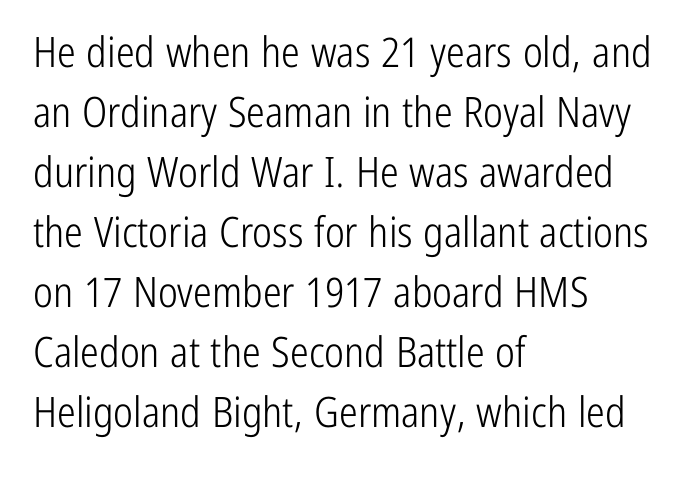
{"serif": "no", "italic": "no", "bold": "no", "weight": "light", "width": "condensed", "stroke_contrast": "low", "x_height": "medium", "monospaced": "no", "underline": "no", "align": "left", "line_spacing": "normal", "line_spacing_ratio": 1.43, "letter_spacing": "normal", "letter_spacing_em": 0.0, "glyph_px": 42}
